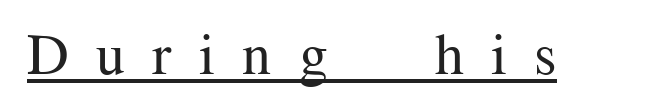
{"serif": "yes", "italic": "no", "bold": "no", "weight": "regular", "width": "normal", "stroke_contrast": "medium", "x_height": "medium", "monospaced": "no", "underline": "yes", "letter_spacing": "wide", "letter_spacing_em": 0.47, "glyph_px": 58}
